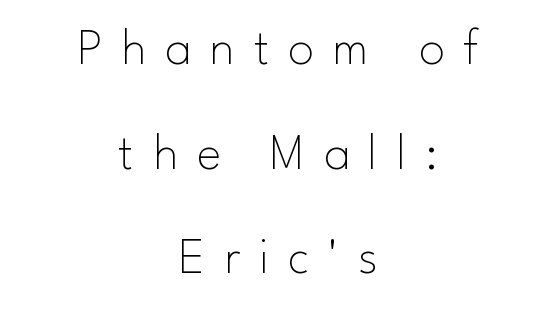
{"serif": "no", "italic": "no", "bold": "no", "weight": "thin", "width": "normal", "stroke_contrast": "low", "x_height": "small", "monospaced": "no", "underline": "no", "align": "center", "line_spacing": "loose", "line_spacing_ratio": 2.01, "letter_spacing": "wide", "letter_spacing_em": 0.36, "glyph_px": 52}
